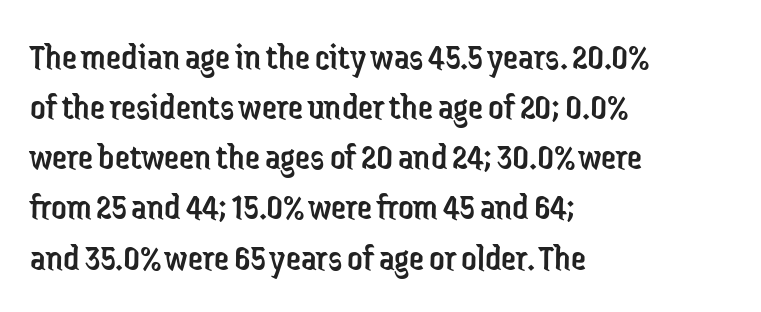
The image shows 38 px regular-weight, condensed sans-serif type, upright; set left-aligned, normal line spacing (1.32x), normal letter spacing, not underlined; low stroke contrast and a medium x-height.
